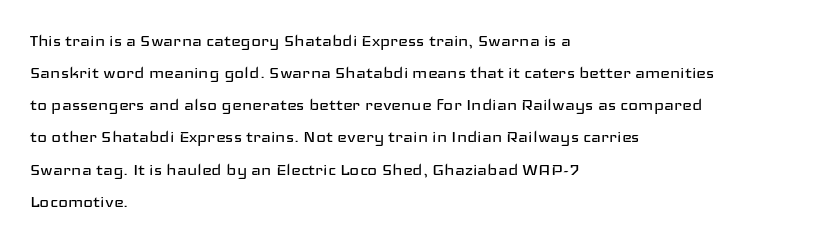
The image shows 21 px text type, upright; set left-aligned, normal line spacing (1.53x), normal letter spacing, not underlined.
